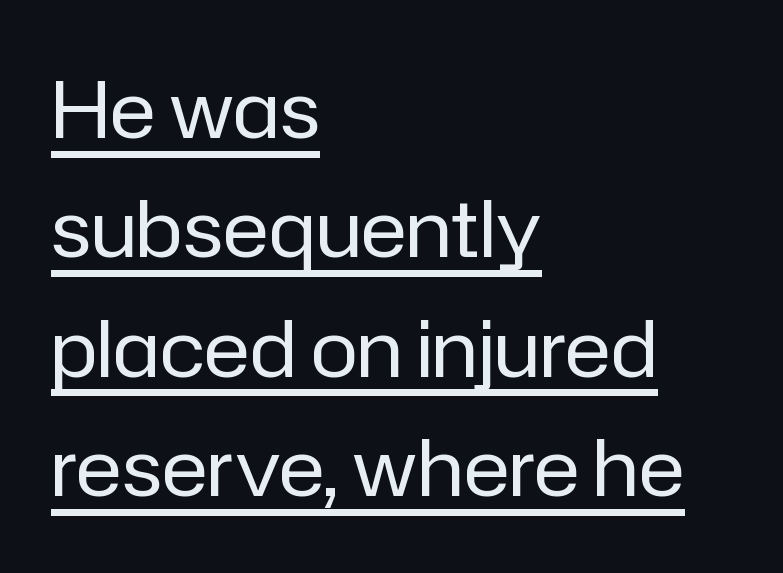
The weight tops out at a normal text grade. Stroke terminals: plain, sans-serif. Characters follow at the spacing the type designer built in. These lines stack with their left ends in a neat column. The lettering holds an erect, upright posture throughout. This sample keeps an unexceptional amount of space between lines.
